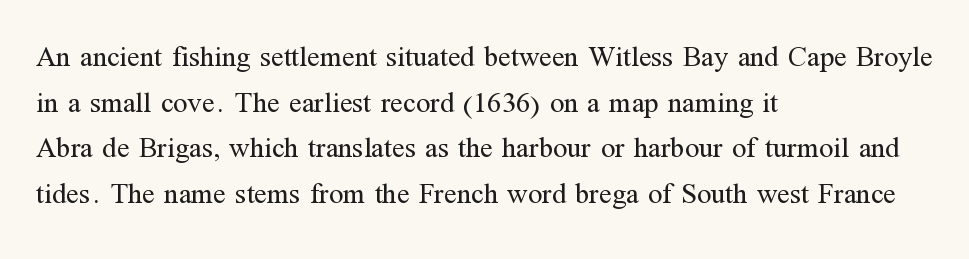
{"serif": "yes", "italic": "no", "bold": "no", "weight": "regular", "width": "normal", "stroke_contrast": "medium", "x_height": "medium", "monospaced": "no", "underline": "no", "align": "left", "line_spacing": "normal", "line_spacing_ratio": 1.57, "letter_spacing": "normal", "letter_spacing_em": 0.0, "glyph_px": 29}
